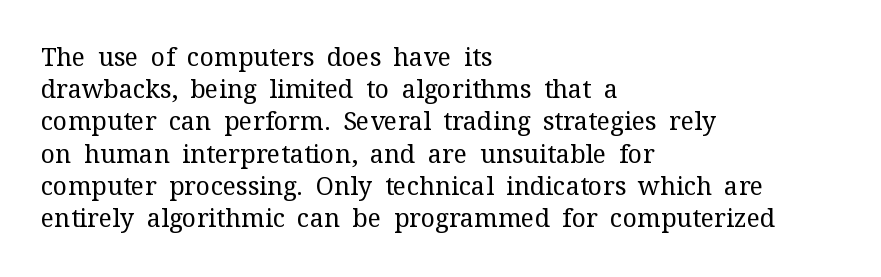
{"italic": "no", "bold": "no", "underline": "no", "align": "left", "line_spacing": "normal", "line_spacing_ratio": 1.29, "letter_spacing": "normal", "letter_spacing_em": 0.0, "glyph_px": 25}
